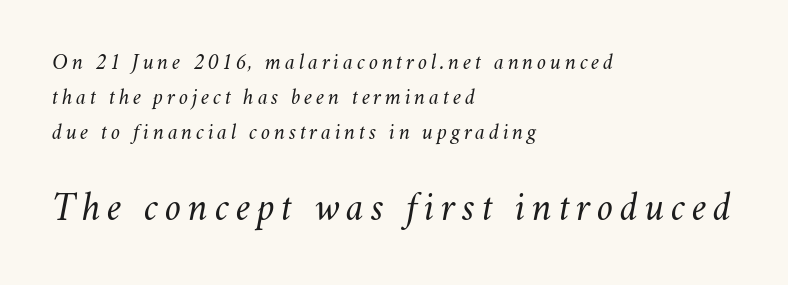
The passage shown stacks its lines at a standard gap. This is not heavy type; no bold has been used. The letters advance in unequal steps, a hallmark of proportional type. Size contrast runs from small at the top to large at the bottom. Would a proofreader flag this as italicized? Yes. The foot of each line stays bare and open.
